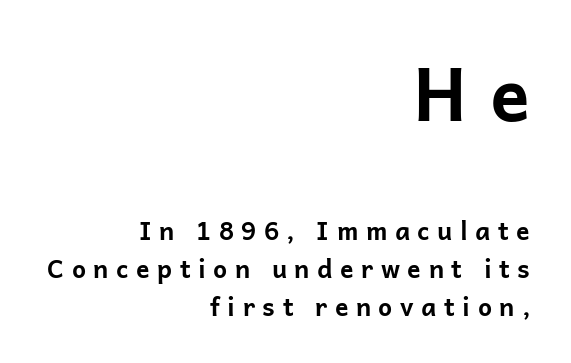
Casual observation: everything's shoved over to the right. The glyphs have the mass of a bold cut. Grotesque or geometric, the face here clearly has no serifs. Notice how descenders clear the ascenders below comfortably — that's standard leading. Glyph-to-glyph distance is far greater than everyday printed text. Upright lettering throughout.
